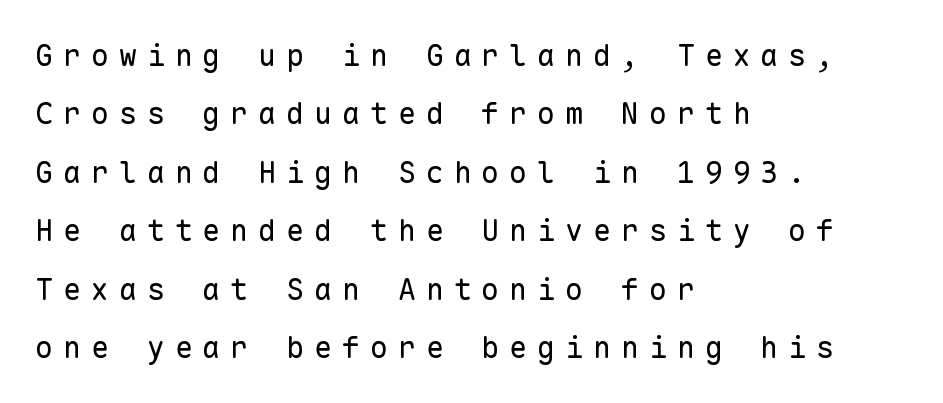
Q: Is the text bold? A: No.
Q: Is the text italic (slanted)? A: No, it is upright.
Q: Is the typeface a serif or a sans-serif typeface? A: Sans-serif.
Q: Is the text underlined? A: No.
Q: How is the paragraph aligned? A: Left-aligned.
Q: Is the spacing between letters normal or unusually wide? A: Unusually wide.
Q: Is the spacing between lines tight, normal or loose? A: Loose.
Q: Width (condensed, normal, or wide)? A: Normal.
Q: Stroke contrast? A: Low.
Q: x-height? A: Medium.
Q: Monospaced? A: Yes.
